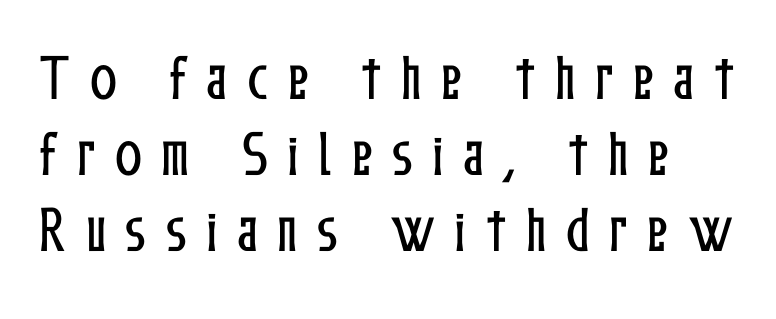
Q: Is the text italic (slanted)? A: No, it is upright.
Q: Is the text underlined? A: No.
Q: Is the spacing between letters normal or unusually wide? A: Unusually wide.
Q: Is the spacing between lines tight, normal or loose? A: Normal.
Q: Width (condensed, normal, or wide)? A: Condensed.
Q: Stroke contrast? A: Low.
Q: x-height? A: Medium.
Q: Monospaced? A: No.
